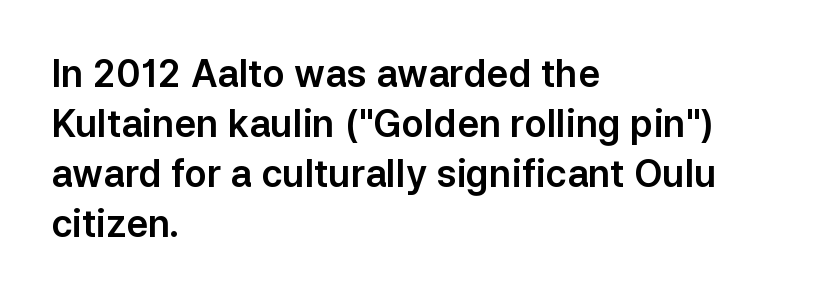
{"serif": "no", "italic": "no", "width": "normal", "stroke_contrast": "low", "x_height": "medium", "monospaced": "no", "underline": "no", "align": "left", "line_spacing": "normal", "line_spacing_ratio": 1.35, "letter_spacing": "normal", "letter_spacing_em": 0.0, "glyph_px": 37}
